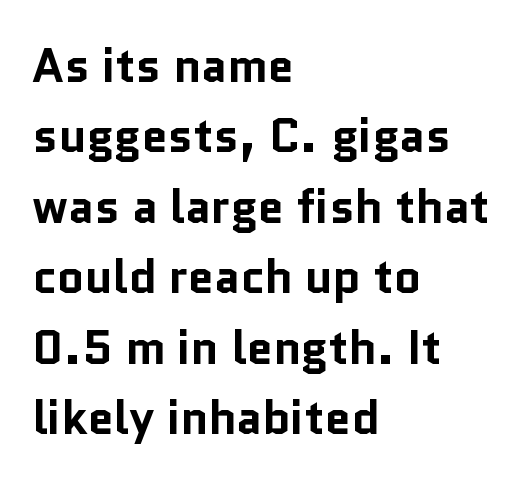
Casual observation: everything's shoved over to the left. Ascenders rise straight up at ninety degrees. The passage shown is typed in a proportional face where columns would drift. Note: no serifs on the glyphs.
